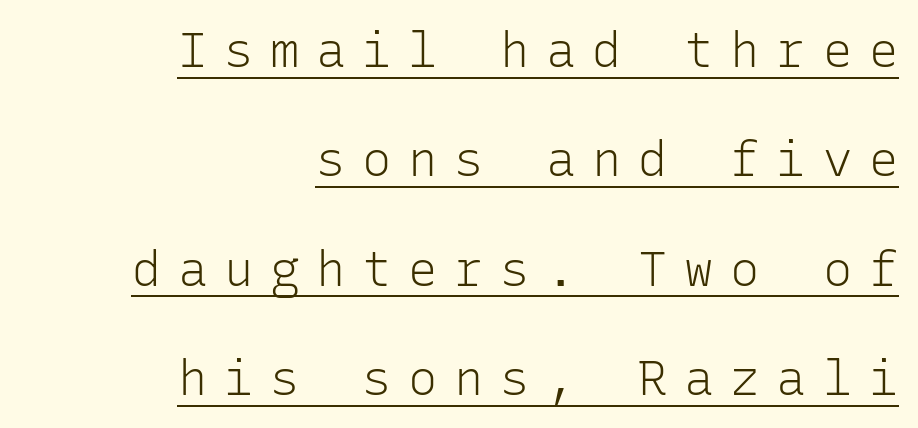
The image shows 49 px light sans-serif type, upright, monospaced; set right-aligned, loose line spacing (2.23x), unusually wide letter spacing (+0.34 em), underlined; low stroke contrast and a medium x-height.
